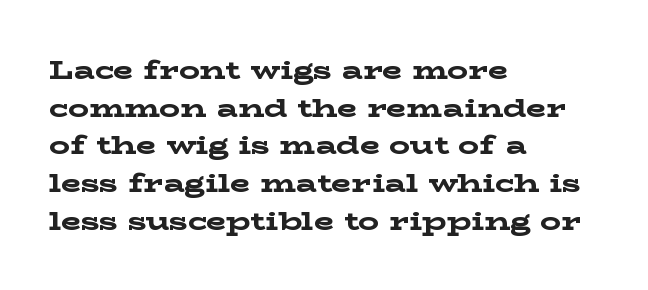
The image shows 26 px bold type, upright; set left-aligned, normal line spacing (1.45x), normal letter spacing, not underlined.
